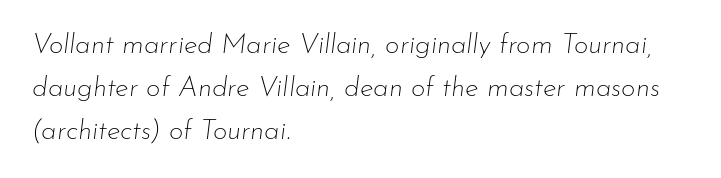
Q: Is the text bold? A: No.
Q: Is the text italic (slanted)? A: Yes, it leans right by about 7 degrees.
Q: Is the text underlined? A: No.
Q: How is the paragraph aligned? A: Left-aligned.
Q: Is the spacing between letters normal or unusually wide? A: Normal.
Q: Is the spacing between lines tight, normal or loose? A: Normal.
Q: Width (condensed, normal, or wide)? A: Normal.
Q: Stroke contrast? A: Low.
Q: x-height? A: Small.
Q: Monospaced? A: No.
